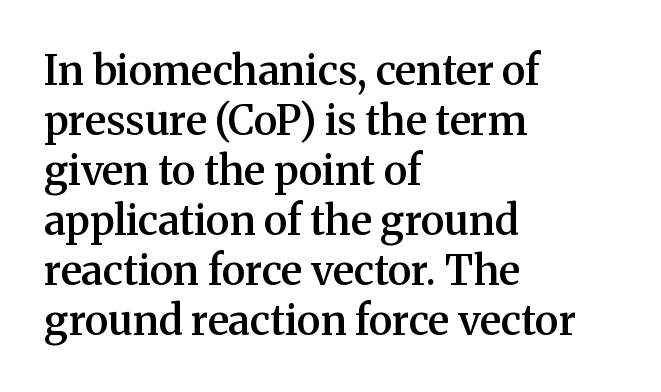
Q: Is the text bold? A: Semi-bold.
Q: Is the text italic (slanted)? A: No, it is upright.
Q: Is the typeface a serif or a sans-serif typeface? A: Serif.
Q: Is the text underlined? A: No.
Q: How is the paragraph aligned? A: Left-aligned.
Q: Is the spacing between letters normal or unusually wide? A: Normal.
Q: Width (condensed, normal, or wide)? A: Normal.
Q: Stroke contrast? A: Medium.
Q: x-height? A: Medium.
Q: Monospaced? A: No.
